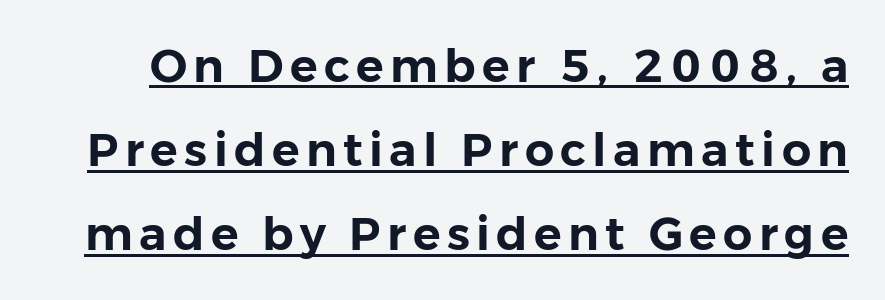
The image shows 46 px sans-serif type, upright; set line spacing 1.83x, underlined; low stroke contrast and a medium x-height.
